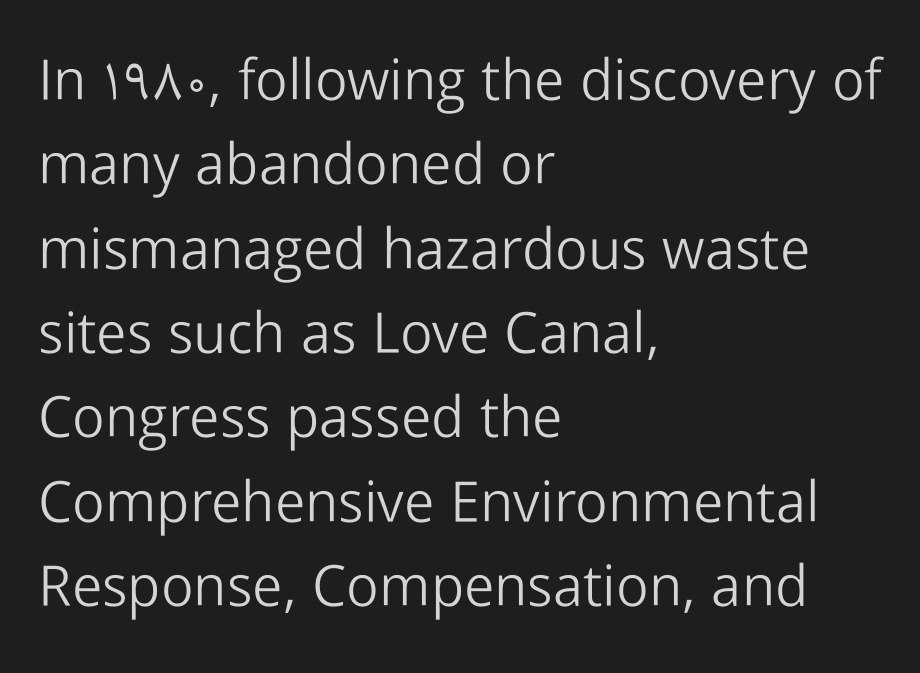
These lines sit exactly where default settings would place them. The glyphs in this specimen are sans serif. Every row of glyphs begins at an identical x-position on the left. Nothing heavy about these letters — not bold at all. Does the lettering tilt? It doesn't — this is upright. Proportional: the letters do not fall into vertical columns.
